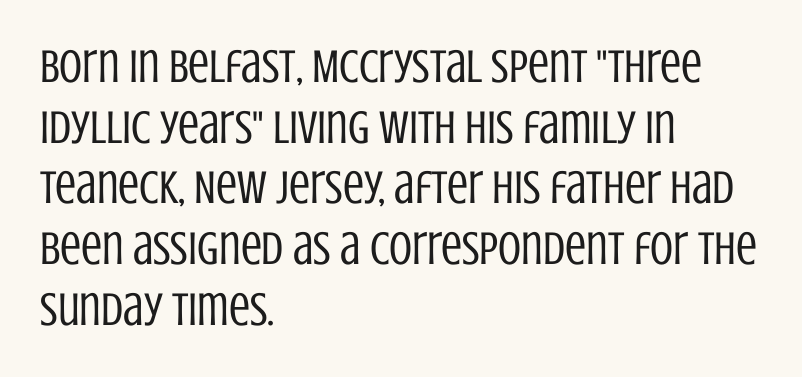
Q: Is the text bold? A: No.
Q: Is the text italic (slanted)? A: No, it is upright.
Q: Is the typeface a serif or a sans-serif typeface? A: Sans-serif.
Q: Is the text underlined? A: No.
Q: How is the paragraph aligned? A: Left-aligned.
Q: Is the spacing between letters normal or unusually wide? A: Normal.
Q: Is the spacing between lines tight, normal or loose? A: Normal.
Q: Width (condensed, normal, or wide)? A: Condensed.
Q: Stroke contrast? A: Low.
Q: x-height? A: Large.
Q: Monospaced? A: No.
